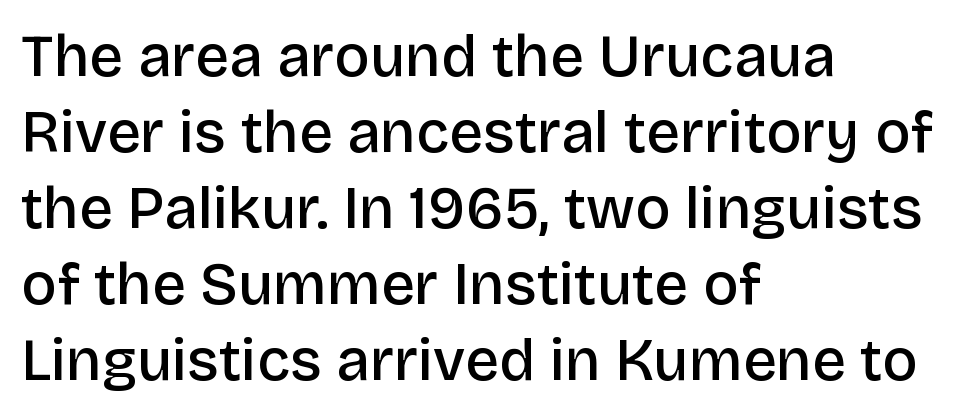
Q: Is the text bold? A: Semi-bold.
Q: Is the text italic (slanted)? A: No, it is upright.
Q: Is the typeface a serif or a sans-serif typeface? A: Sans-serif.
Q: Is the text underlined? A: No.
Q: How is the paragraph aligned? A: Left-aligned.
Q: Is the spacing between letters normal or unusually wide? A: Normal.
Q: Is the spacing between lines tight, normal or loose? A: Normal.
Q: Width (condensed, normal, or wide)? A: Normal.
Q: Stroke contrast? A: Low.
Q: x-height? A: Large.
Q: Monospaced? A: No.
